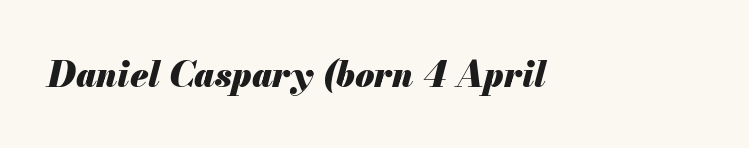
Q: Is the text bold? A: Yes.
Q: Is the text italic (slanted)? A: Yes, it leans right by about 13 degrees.
Q: Is the text underlined? A: No.
Q: Is the spacing between letters normal or unusually wide? A: Normal.
Q: Width (condensed, normal, or wide)? A: Normal.
Q: Stroke contrast? A: Medium.
Q: x-height? A: Small.
Q: Monospaced? A: No.
